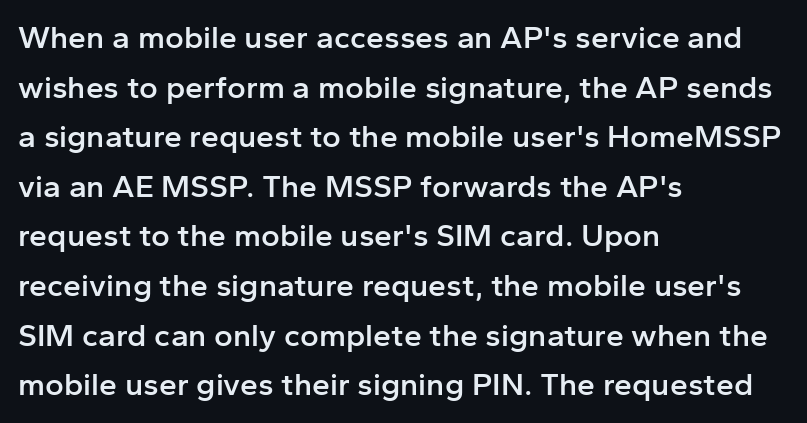
{"serif": "no", "italic": "no", "bold": "semi", "weight": "semibold", "width": "normal", "stroke_contrast": "low", "x_height": "medium", "monospaced": "no", "underline": "no", "align": "left", "line_spacing": "normal", "line_spacing_ratio": 1.55, "letter_spacing": "normal", "letter_spacing_em": 0.0, "glyph_px": 32}
